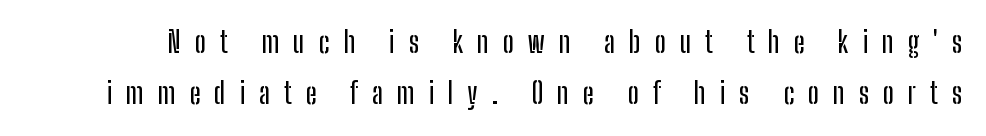
{"serif": "no", "italic": "no", "width": "condensed", "stroke_contrast": "low", "x_height": "medium", "monospaced": "no", "underline": "no", "line_spacing_ratio": 1.77, "letter_spacing": "wide", "letter_spacing_em": 0.48, "glyph_px": 29}
